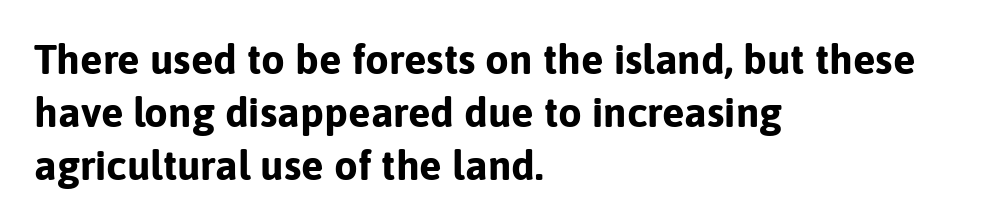
The image shows 42 px bold sans-serif type, upright; set left-aligned, normal line spacing (1.26x), normal letter spacing, not underlined; low stroke contrast and a medium x-height.
